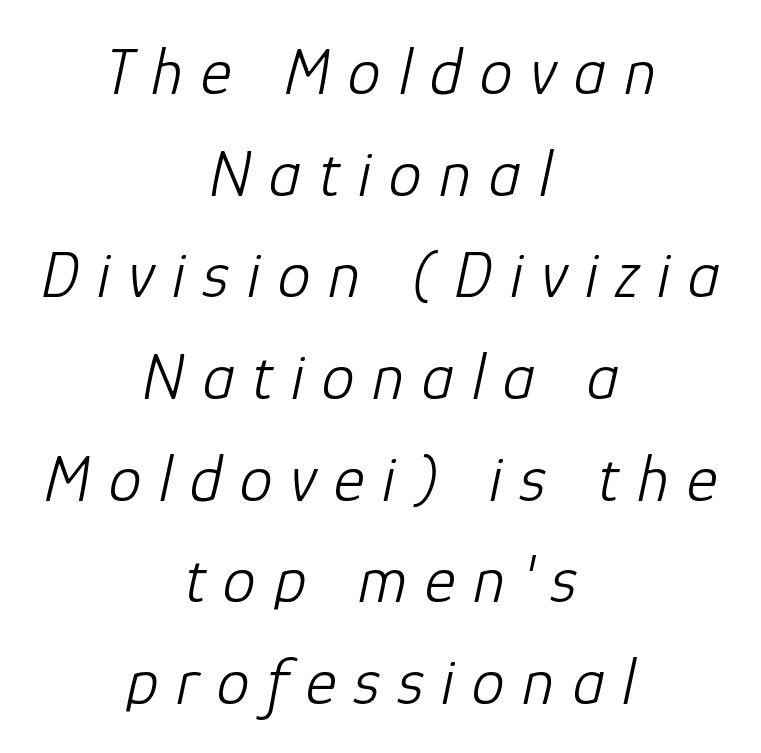
Q: Is the text bold? A: No.
Q: Is the text italic (slanted)? A: Yes, it leans right by about 12 degrees.
Q: Is the text underlined? A: No.
Q: How is the paragraph aligned? A: Centered.
Q: Is the spacing between letters normal or unusually wide? A: Unusually wide.
Q: Is the spacing between lines tight, normal or loose? A: Normal.
Q: Width (condensed, normal, or wide)? A: Normal.
Q: Stroke contrast? A: Low.
Q: x-height? A: Medium.
Q: Monospaced? A: No.
